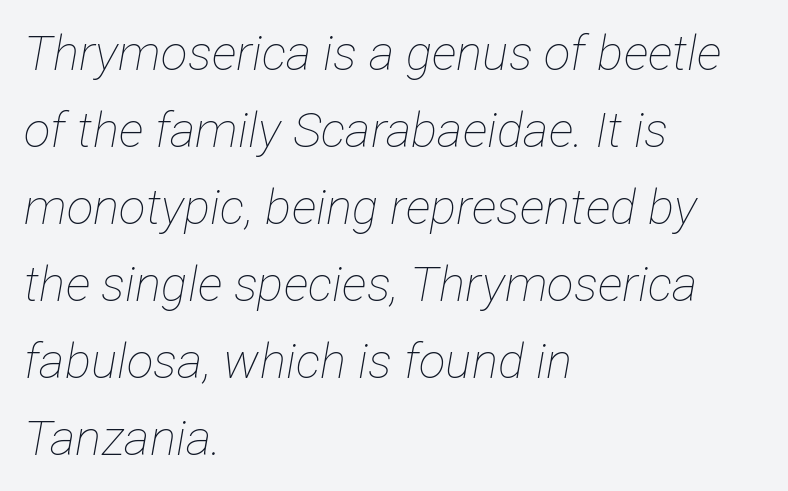
Style check: oblique. Words appear dense and cohesive because spacing is normal. The face used here is proportionally spaced, like ordinary book or web type. The cut favours lightness, reaching ordinary text weight at its darkest.
